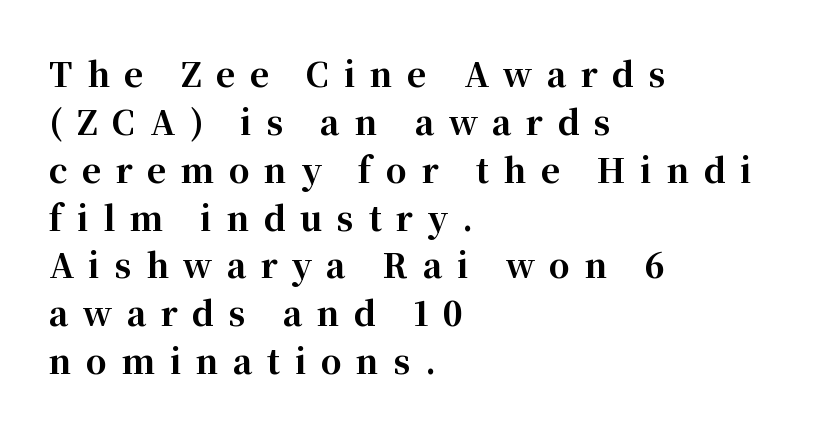
The image shows 33 px bold serif type, upright; set left-aligned, normal line spacing (1.45x), unusually wide letter spacing (+0.44 em), not underlined; high stroke contrast and a medium x-height.
